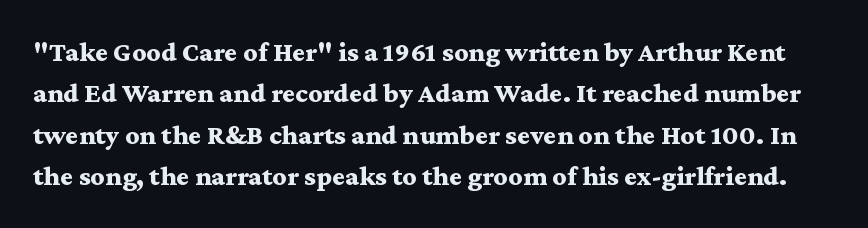
The image shows 28 px bold, wide serif type, upright; set normal line spacing (1.48x), normal letter spacing, not underlined; medium stroke contrast and a medium x-height.
